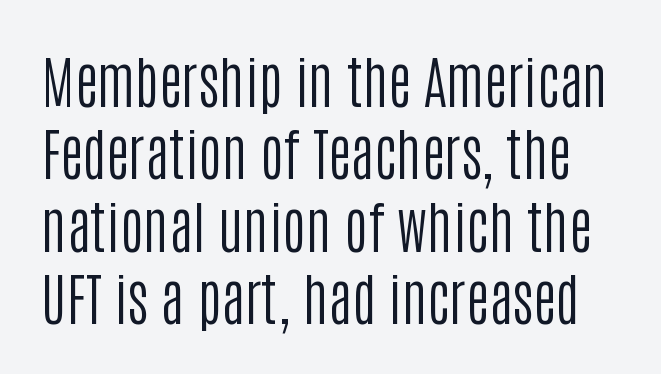
Proportional: the letters do not fall into vertical columns. Successive baselines arrive at the customary interval. No chunkiness to these letters — they're not bold. The glyphs are unaccompanied by any horizontal stroke below them.
